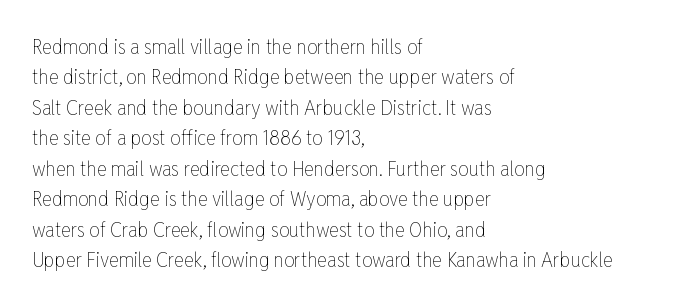
Letter spacing: default. Ink coverage per letter is moderate at most. The rag falls on the right side of this text block. Descenders are the only things crossing below the line. This block has exactly the height ordinary leading produces. This is the regular roman posture of the typeface.
